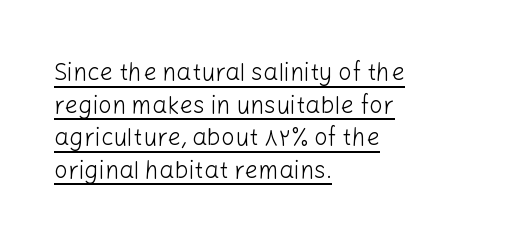
{"italic": "no", "bold": "no", "underline": "yes", "align": "left", "line_spacing": "normal", "line_spacing_ratio": 1.36, "letter_spacing": "normal", "letter_spacing_em": 0.0, "glyph_px": 24}
